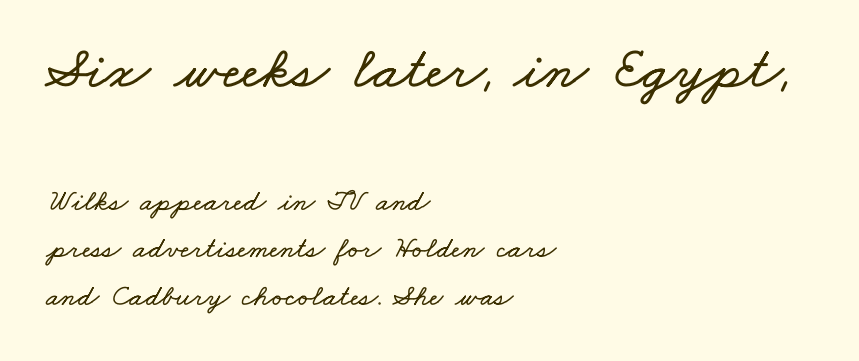
Q: Is the text underlined? A: No.
Q: How is the paragraph aligned? A: Left-aligned.
Q: Is the spacing between letters normal or unusually wide? A: Normal.
Q: Is the spacing between lines tight, normal or loose? A: Normal.
Q: Which block of text is set in a larger size, the first (top) or the second (bottom)? A: The first (top) one.
Q: Width (condensed, normal, or wide)? A: Wide.
Q: Stroke contrast? A: Low.
Q: x-height? A: Small.
Q: Monospaced? A: No.
